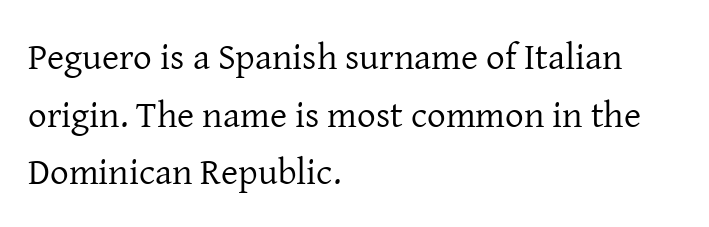
{"serif": "yes", "italic": "no", "bold": "no", "weight": "regular", "width": "normal", "stroke_contrast": "low", "x_height": "medium", "monospaced": "no", "underline": "no", "align": "left", "line_spacing": "normal", "line_spacing_ratio": 1.56, "letter_spacing": "normal", "letter_spacing_em": 0.0, "glyph_px": 37}
